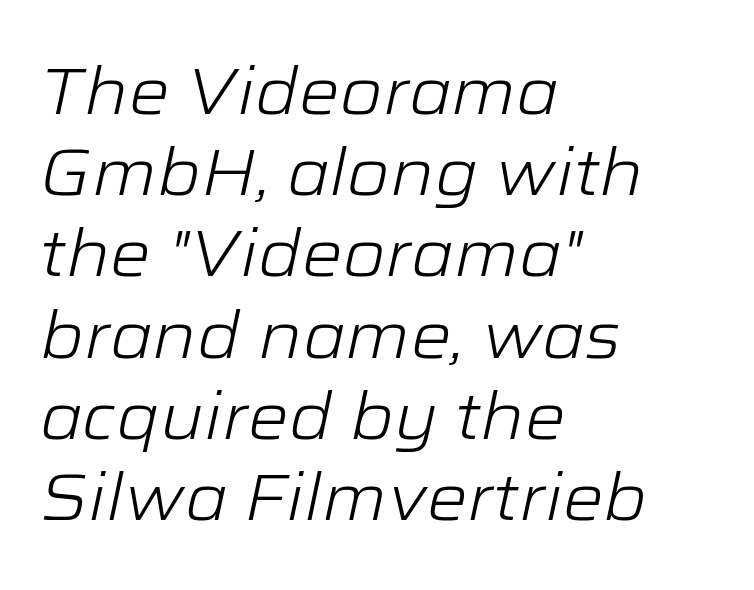
The paragraph shown leans on its left margin. Italic? Definitely — the glyphs are oblique. Is the stroke heavy? The answer is a plain regular-or-lighter. The face used here is proportionally spaced, like ordinary book or web type. This rendering leaves character spacing at its baseline value.
